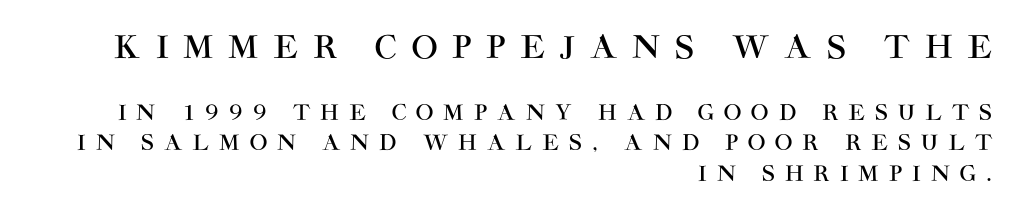
The image shows 31 px sans-serif type, upright; set right-aligned, normal line spacing (1.45x), unusually wide letter spacing (+0.48 em), not underlined; the first (top) block is 1.48x larger; high stroke contrast and a large x-height.
